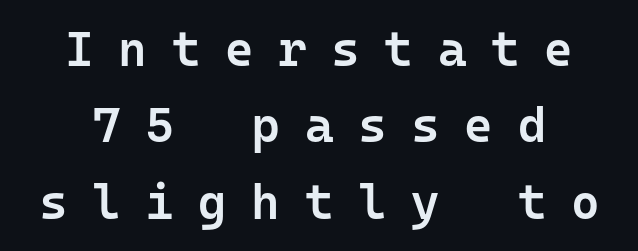
Q: Is the text bold? A: Semi-bold.
Q: Is the text italic (slanted)? A: No, it is upright.
Q: Is the typeface a serif or a sans-serif typeface? A: Sans-serif.
Q: Is the text underlined? A: No.
Q: How is the paragraph aligned? A: Centered.
Q: Is the spacing between letters normal or unusually wide? A: Unusually wide.
Q: Is the spacing between lines tight, normal or loose? A: Normal.
Q: Width (condensed, normal, or wide)? A: Normal.
Q: Stroke contrast? A: Low.
Q: x-height? A: Medium.
Q: Monospaced? A: Yes.
